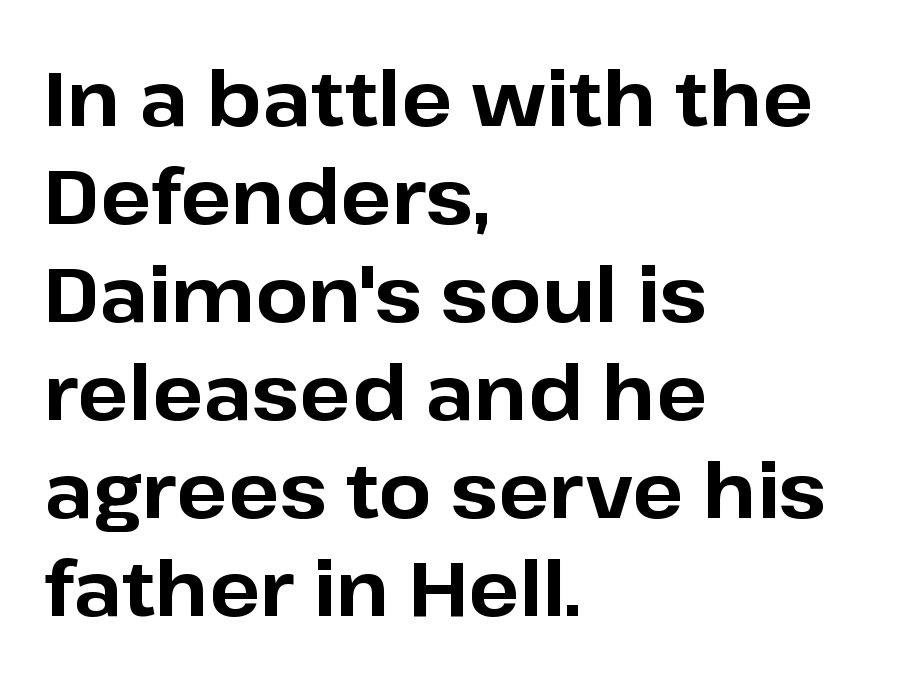
{"serif": "no", "italic": "no", "bold": "yes", "weight": "bold", "width": "normal", "stroke_contrast": "low", "x_height": "medium", "monospaced": "no", "underline": "no", "align": "left", "line_spacing": "normal", "line_spacing_ratio": 1.29, "letter_spacing": "normal", "letter_spacing_em": 0.0, "glyph_px": 76}
